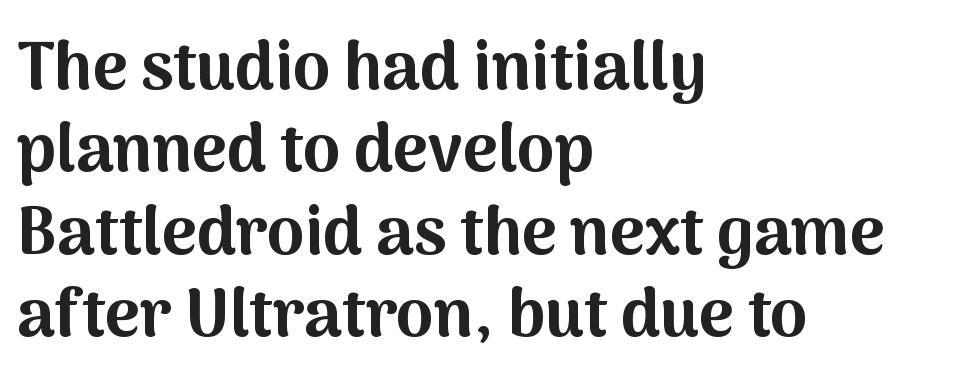
Look at the tracking — it's just the regular setting, nothing added. Each letter's strokes conclude bluntly, with no projecting serifs. Words float on clear page, feet unadorned. Rendered with straight, roman letterforms. Does the copy run flush right? No — it runs flush left.
